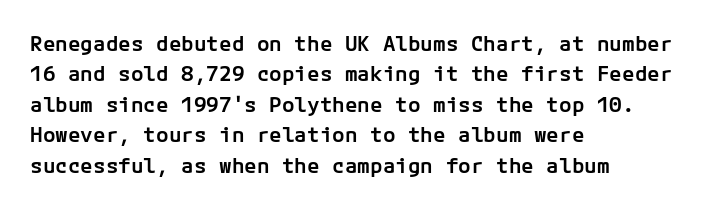
{"italic": "no", "bold": "semi", "underline": "no", "align": "left", "line_spacing": "normal", "line_spacing_ratio": 1.45, "letter_spacing": "normal", "letter_spacing_em": 0.0, "glyph_px": 21}
